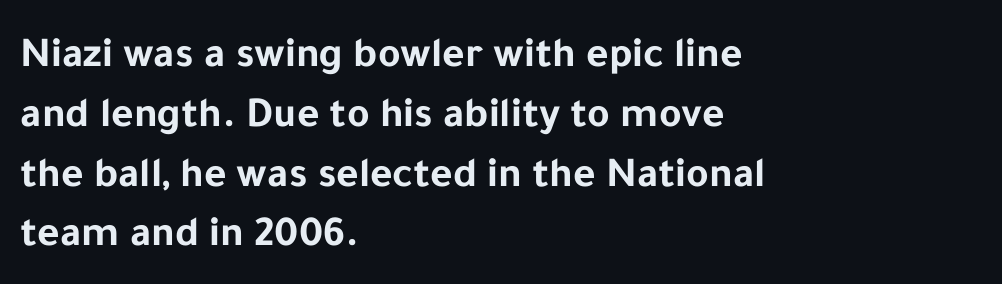
The image shows 43 px bold sans-serif type, upright; set left-aligned, normal line spacing (1.39x), normal letter spacing, not underlined; low stroke contrast and a medium x-height.
